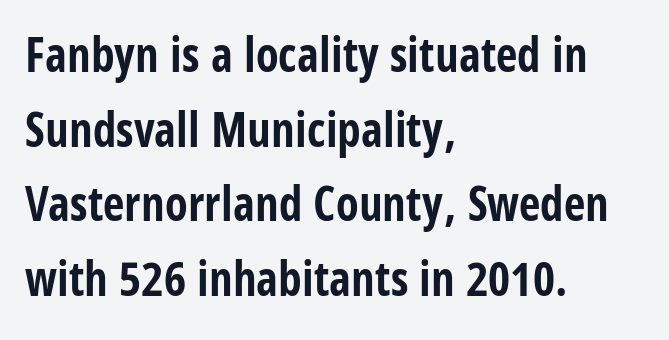
The image shows 47 px bold, condensed sans-serif type, upright; set left-aligned, normal line spacing (1.59x), normal letter spacing, not underlined; low stroke contrast and a large x-height.
